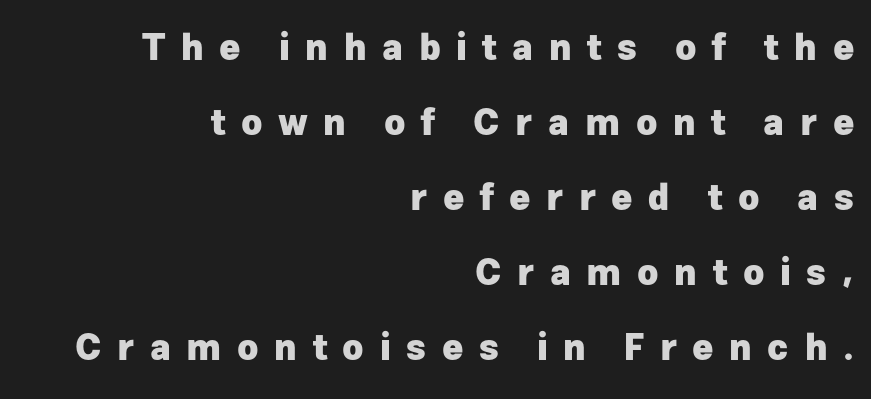
Q: Is the text bold? A: Yes.
Q: Is the text italic (slanted)? A: No, it is upright.
Q: Is the typeface a serif or a sans-serif typeface? A: Sans-serif.
Q: Is the text underlined? A: No.
Q: How is the paragraph aligned? A: Right-aligned.
Q: Is the spacing between letters normal or unusually wide? A: Unusually wide.
Q: Is the spacing between lines tight, normal or loose? A: Loose.
Q: Width (condensed, normal, or wide)? A: Normal.
Q: Stroke contrast? A: Low.
Q: x-height? A: Medium.
Q: Monospaced? A: No.
